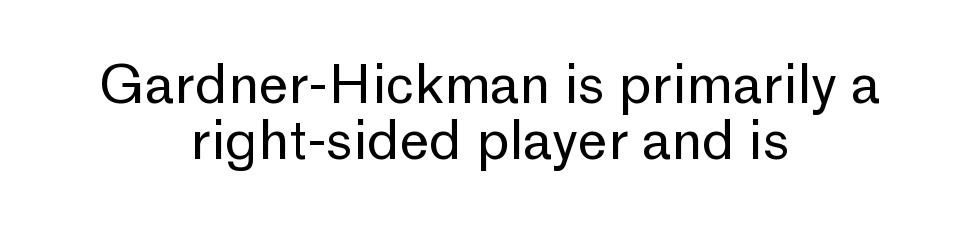
Every character sits straight up, as roman type does. Line spacing here is tight. A sans-serif font was chosen for this passage. Tracking value appears to be zero — textbook default spacing. Type without underlining.
